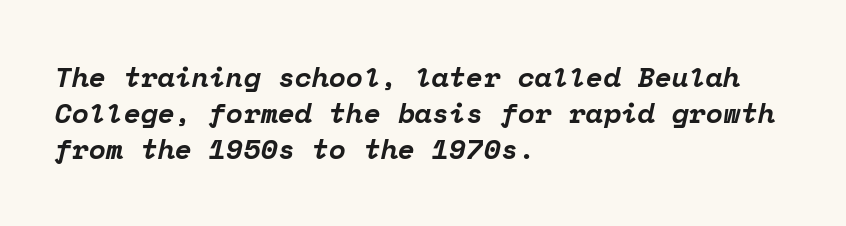
The image shows 28 px bold serif type, italic (leaning right), monospaced; set left-aligned, normal line spacing (1.29x), normal letter spacing, not underlined; low stroke contrast and a medium x-height.
